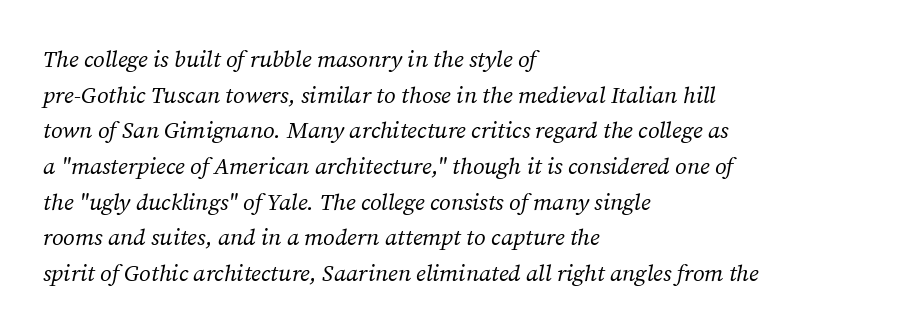
The image shows 23 px text type, italic (leaning right); set left-aligned, normal line spacing (1.55x), normal letter spacing, not underlined.
